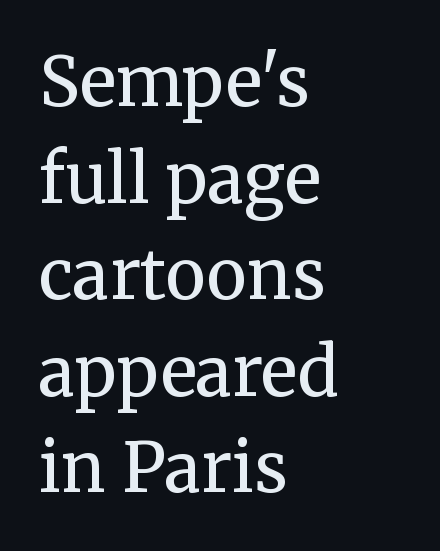
Q: Is the text bold? A: No.
Q: Is the text italic (slanted)? A: No, it is upright.
Q: Is the typeface a serif or a sans-serif typeface? A: Serif.
Q: Is the text underlined? A: No.
Q: How is the paragraph aligned? A: Left-aligned.
Q: Is the spacing between letters normal or unusually wide? A: Normal.
Q: Is the spacing between lines tight, normal or loose? A: Normal.
Q: Width (condensed, normal, or wide)? A: Normal.
Q: Stroke contrast? A: Medium.
Q: x-height? A: Medium.
Q: Monospaced? A: No.
